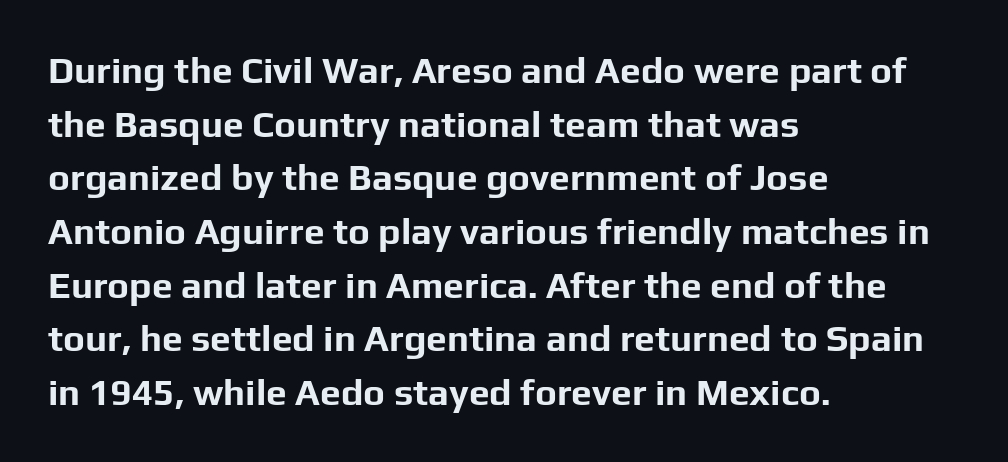
Q: Is the text bold? A: Yes.
Q: Is the text italic (slanted)? A: No, it is upright.
Q: Is the typeface a serif or a sans-serif typeface? A: Sans-serif.
Q: Is the text underlined? A: No.
Q: How is the paragraph aligned? A: Left-aligned.
Q: Is the spacing between letters normal or unusually wide? A: Normal.
Q: Is the spacing between lines tight, normal or loose? A: Normal.
Q: Width (condensed, normal, or wide)? A: Normal.
Q: Stroke contrast? A: Low.
Q: x-height? A: Medium.
Q: Monospaced? A: No.
